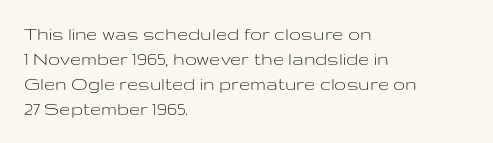
Underline: absent. These glyphs show unthickened strokes, regular width or finer. The leading is moderate, giving the passage an even texture. Upright lettering throughout.
